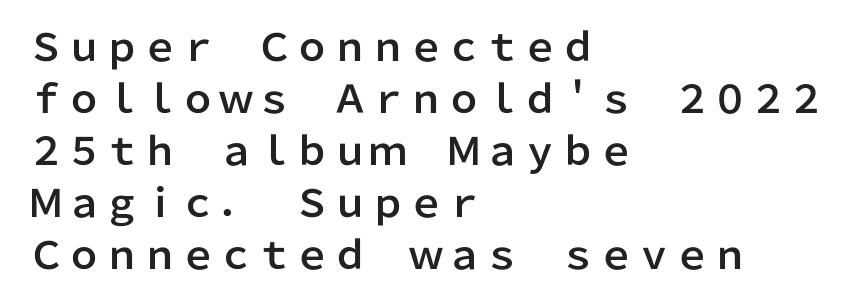
The image shows 38 px sans-serif type, upright; set left-aligned, normal line spacing (1.37x), normal letter spacing, not underlined; low stroke contrast and a medium x-height.
